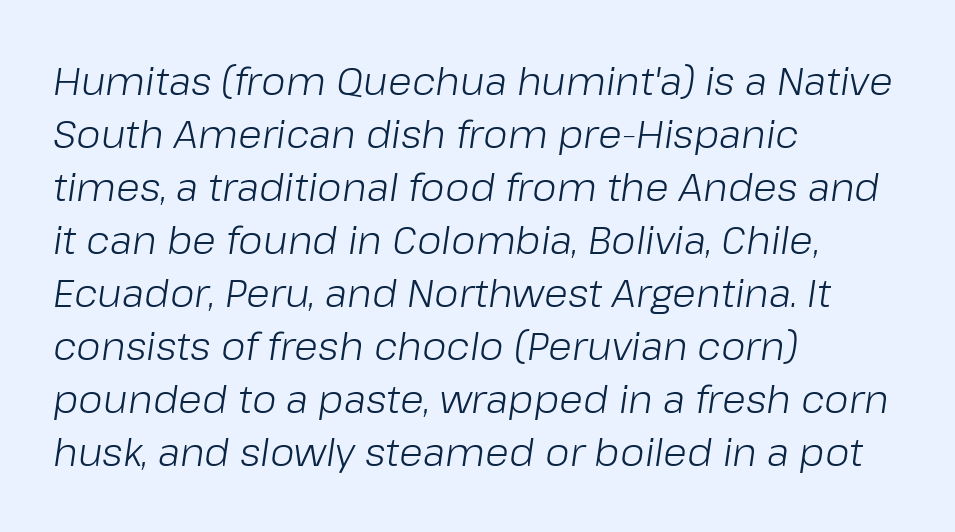
This is oblique type, the kind used for emphasis or titles. Think standard paragraph weight, or any step lighter than that. Summary of vertical rhythm: regular, with standard interline spacing. Spacing verdict: proportional, widths tailored to each character.
